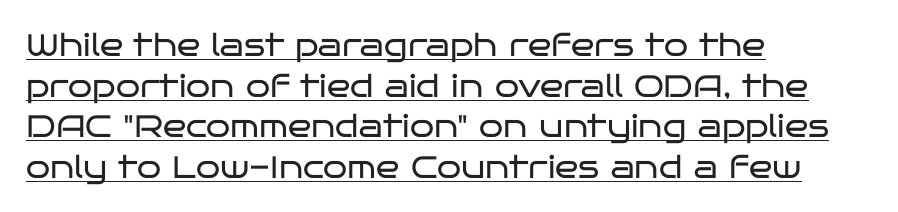
{"serif": "no", "italic": "no", "bold": "no", "weight": "regular", "width": "wide", "stroke_contrast": "low", "x_height": "large", "monospaced": "no", "underline": "yes", "align": "left", "line_spacing": "normal", "line_spacing_ratio": 1.31, "letter_spacing": "normal", "letter_spacing_em": 0.0, "glyph_px": 31}
